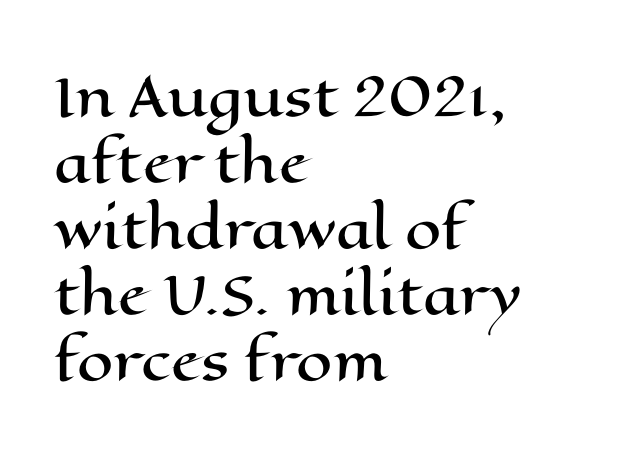
{"italic": "no", "width": "wide", "stroke_contrast": "high", "x_height": "medium", "monospaced": "no", "underline": "no", "align": "left", "line_spacing": "normal", "line_spacing_ratio": 1.27, "letter_spacing": "normal", "letter_spacing_em": 0.0, "glyph_px": 52}
